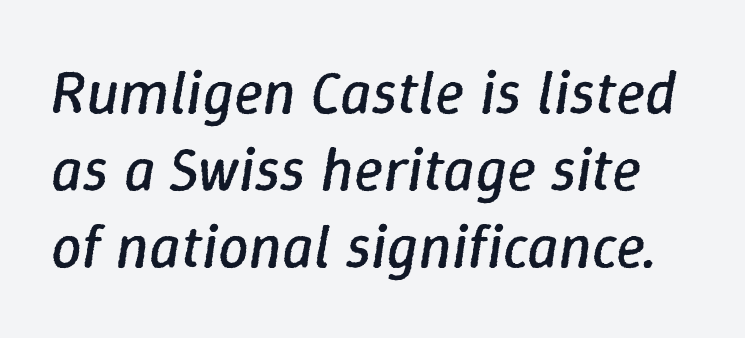
Q: Is the text bold? A: No.
Q: Is the text italic (slanted)? A: Yes, it leans right by about 9 degrees.
Q: Is the text underlined? A: No.
Q: Is the spacing between letters normal or unusually wide? A: Normal.
Q: Is the spacing between lines tight, normal or loose? A: Normal.
Q: Width (condensed, normal, or wide)? A: Normal.
Q: Stroke contrast? A: Low.
Q: x-height? A: Medium.
Q: Monospaced? A: No.
